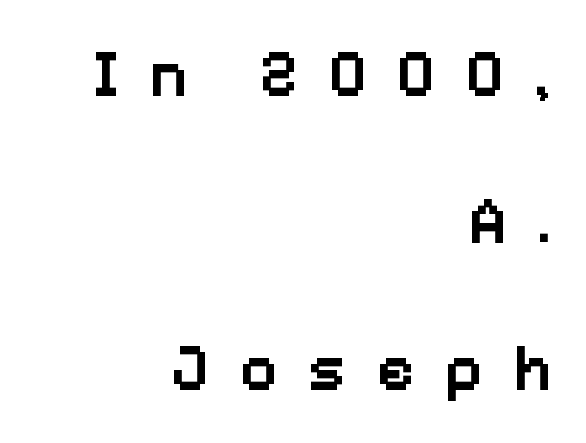
{"serif": "no", "italic": "no", "bold": "semi", "weight": "semibold", "width": "normal", "stroke_contrast": "low", "x_height": "medium", "monospaced": "no", "underline": "no", "align": "right", "line_spacing": "loose", "line_spacing_ratio": 2.23, "letter_spacing": "wide", "letter_spacing_em": 0.44, "glyph_px": 66}
